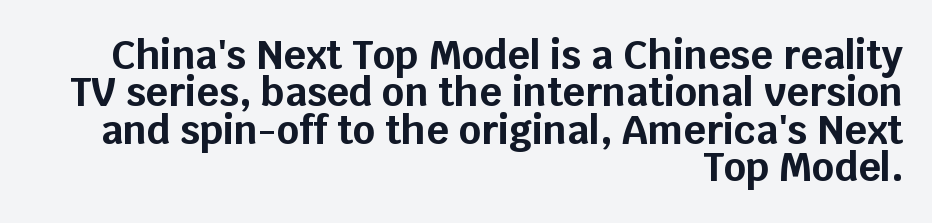
{"serif": "no", "italic": "no", "bold": "yes", "weight": "bold", "width": "normal", "stroke_contrast": "low", "x_height": "large", "monospaced": "no", "underline": "no", "align": "right", "line_spacing": "tight", "line_spacing_ratio": 0.96, "letter_spacing": "normal", "letter_spacing_em": 0.0, "glyph_px": 39}
